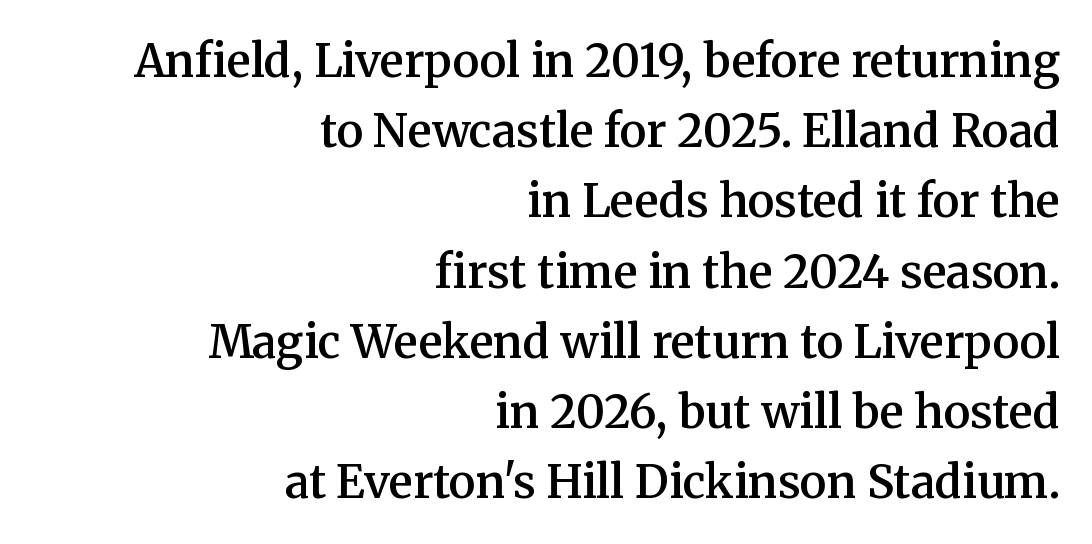
Q: Is the text bold? A: Semi-bold.
Q: Is the text italic (slanted)? A: No, it is upright.
Q: Is the typeface a serif or a sans-serif typeface? A: Serif.
Q: Is the text underlined? A: No.
Q: How is the paragraph aligned? A: Right-aligned.
Q: Is the spacing between letters normal or unusually wide? A: Normal.
Q: Is the spacing between lines tight, normal or loose? A: Normal.
Q: Width (condensed, normal, or wide)? A: Normal.
Q: Stroke contrast? A: Medium.
Q: x-height? A: Medium.
Q: Monospaced? A: No.
